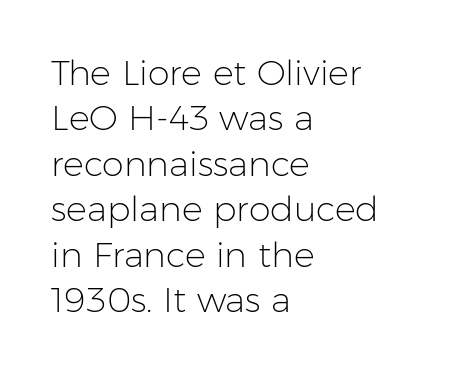
{"serif": "no", "italic": "no", "bold": "no", "weight": "light", "width": "normal", "stroke_contrast": "low", "x_height": "medium", "monospaced": "no", "underline": "no", "align": "left", "line_spacing": "normal", "line_spacing_ratio": 1.3, "letter_spacing": "normal", "letter_spacing_em": 0.0, "glyph_px": 35}
